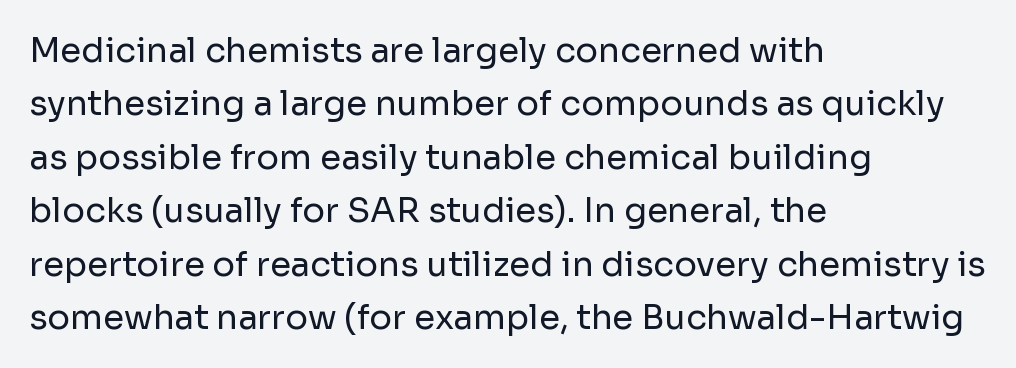
The font's upright variant was chosen for this text. Heft: none added — not bold. The characters display no serif detailing; their extremities are plain. Clear beneath every line of the passage. Here the designer chose a conventional face with non-uniform glyph widths.
